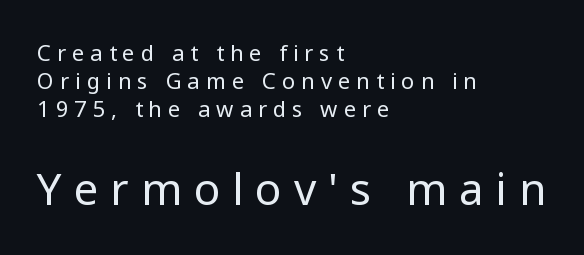
The image shows 44 px regular-weight sans-serif type, upright; set left-aligned, normal line spacing (1.28x), unusually wide letter spacing (+0.27 em), not underlined; the second (bottom) block is 2.0x larger; low stroke contrast and a medium x-height.
